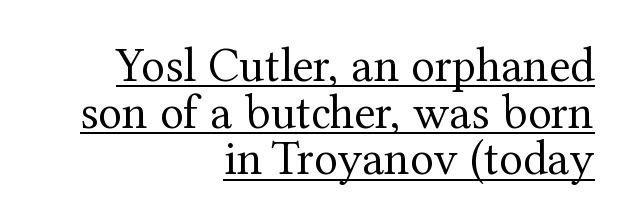
{"serif": "yes", "italic": "no", "bold": "no", "weight": "regular", "width": "normal", "stroke_contrast": "medium", "x_height": "medium", "monospaced": "no", "underline": "yes", "align": "right", "line_spacing": "tight", "line_spacing_ratio": 0.95, "letter_spacing": "normal", "letter_spacing_em": 0.0, "glyph_px": 49}
